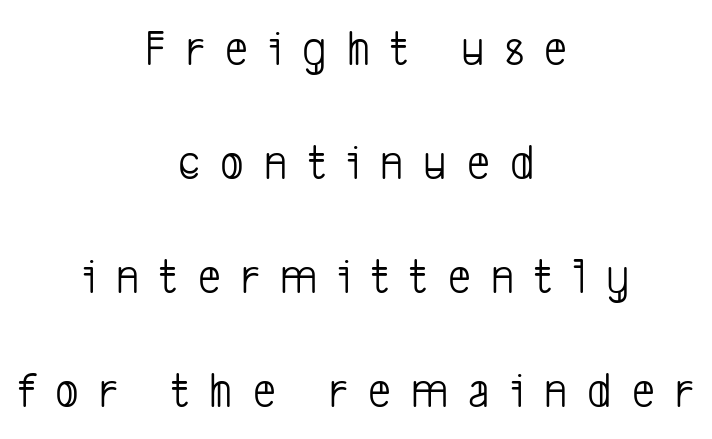
This is not heavy type; no bold has been used. In terms of leading, this rendering errs on the spacious side. Descender tails drop into unmarked territory. You could only call the tracking loose — the letters float apart. Regarding serifs, this sample does without them. The passage shown is typed in a proportional face where columns would drift.
